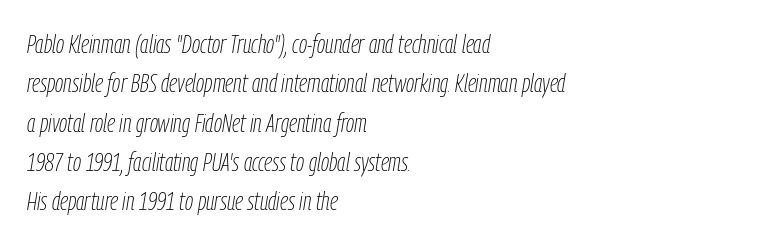
{"italic": "yes", "lean": "right", "slant_degrees": 9, "bold": "no", "underline": "no", "align": "left", "line_spacing": "normal", "line_spacing_ratio": 1.51, "letter_spacing": "normal", "letter_spacing_em": 0.0, "glyph_px": 26}
